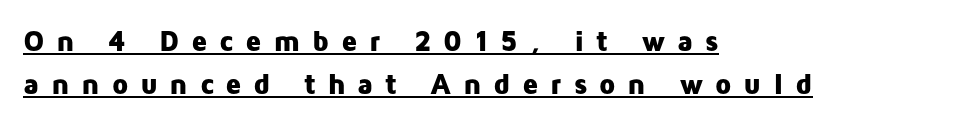
Q: Is the text bold? A: Yes.
Q: Is the text italic (slanted)? A: No, it is upright.
Q: Is the typeface a serif or a sans-serif typeface? A: Sans-serif.
Q: Is the text underlined? A: Yes.
Q: How is the paragraph aligned? A: Left-aligned.
Q: Is the spacing between letters normal or unusually wide? A: Unusually wide.
Q: Is the spacing between lines tight, normal or loose? A: Normal.
Q: Width (condensed, normal, or wide)? A: Normal.
Q: Stroke contrast? A: Low.
Q: x-height? A: Medium.
Q: Monospaced? A: No.
